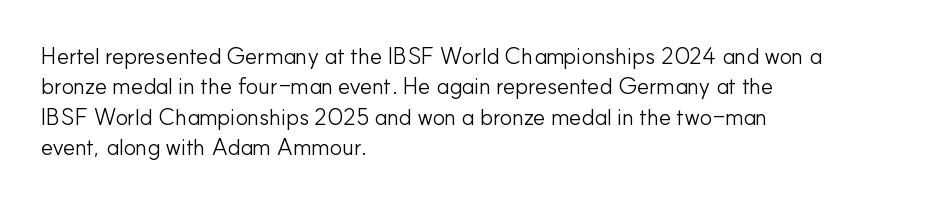
Q: Is the text bold? A: No.
Q: Is the text italic (slanted)? A: No, it is upright.
Q: Is the text underlined? A: No.
Q: How is the paragraph aligned? A: Left-aligned.
Q: Is the spacing between letters normal or unusually wide? A: Normal.
Q: Is the spacing between lines tight, normal or loose? A: Normal.
